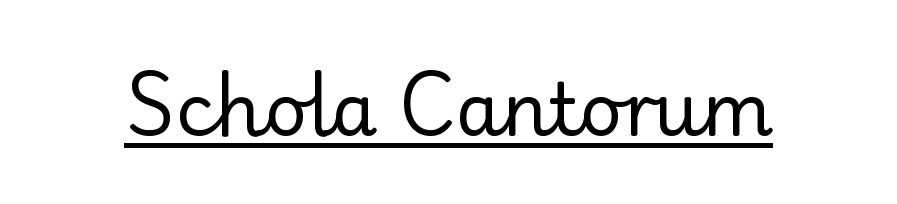
{"serif": "yes", "italic": "no", "bold": "no", "weight": "regular", "width": "normal", "stroke_contrast": "low", "x_height": "small", "monospaced": "no", "underline": "yes", "letter_spacing": "normal", "letter_spacing_em": 0.0, "glyph_px": 73}
